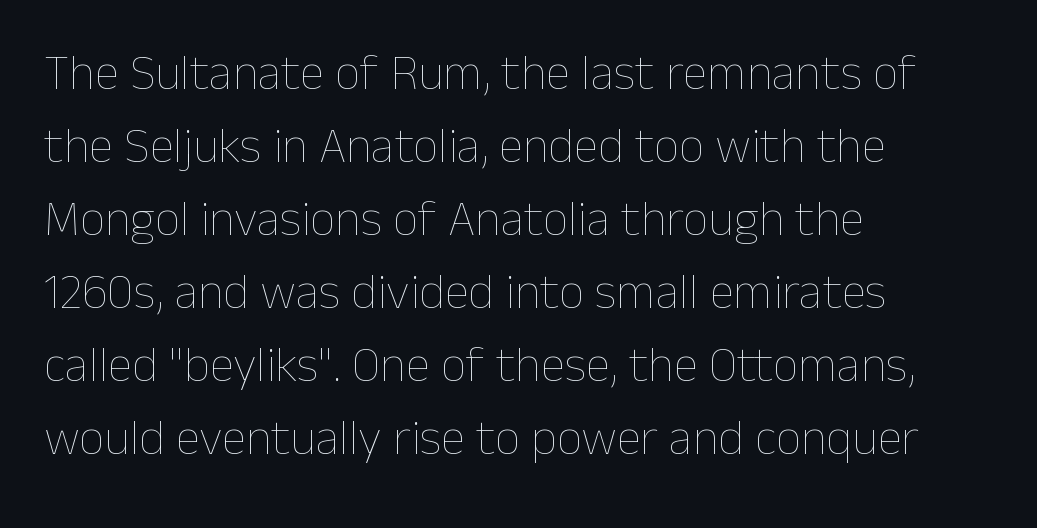
Regarding leading, the lines here are spaced in the standard way. Spacing verdict: proportional, widths tailored to each character. Alignment: flush left. Unlike italic type, these characters show no tilt at all.
